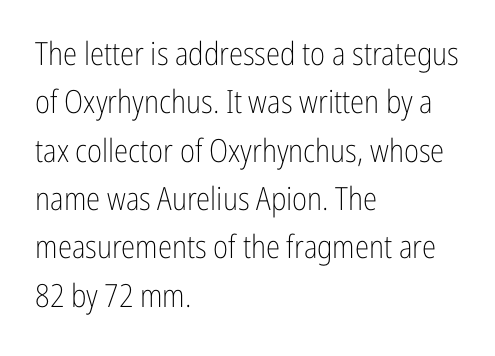
Q: Is the text bold? A: No.
Q: Is the text italic (slanted)? A: No, it is upright.
Q: Is the typeface a serif or a sans-serif typeface? A: Sans-serif.
Q: Is the text underlined? A: No.
Q: How is the paragraph aligned? A: Left-aligned.
Q: Is the spacing between letters normal or unusually wide? A: Normal.
Q: Is the spacing between lines tight, normal or loose? A: Normal.
Q: Width (condensed, normal, or wide)? A: Condensed.
Q: Stroke contrast? A: Low.
Q: x-height? A: Medium.
Q: Monospaced? A: No.
